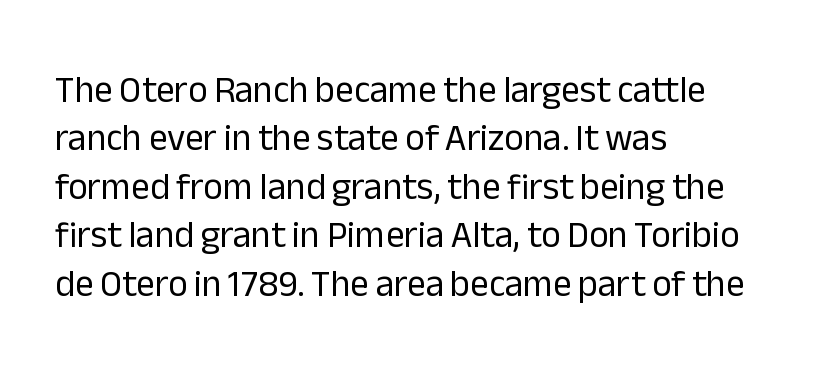
The image shows 37 px regular-weight sans-serif type, upright; set left-aligned, normal line spacing (1.31x), normal letter spacing, not underlined; low stroke contrast and a medium x-height.
